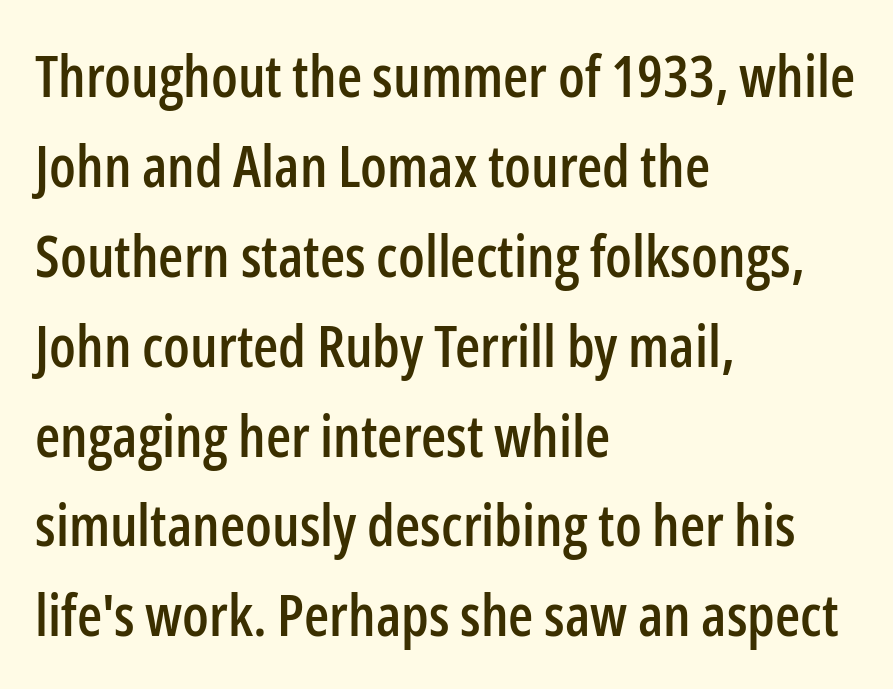
Q: Is the text italic (slanted)? A: No, it is upright.
Q: Is the typeface a serif or a sans-serif typeface? A: Sans-serif.
Q: Is the text underlined? A: No.
Q: How is the paragraph aligned? A: Left-aligned.
Q: Is the spacing between letters normal or unusually wide? A: Normal.
Q: Is the spacing between lines tight, normal or loose? A: Normal.
Q: Width (condensed, normal, or wide)? A: Condensed.
Q: Stroke contrast? A: Low.
Q: x-height? A: Medium.
Q: Monospaced? A: No.
